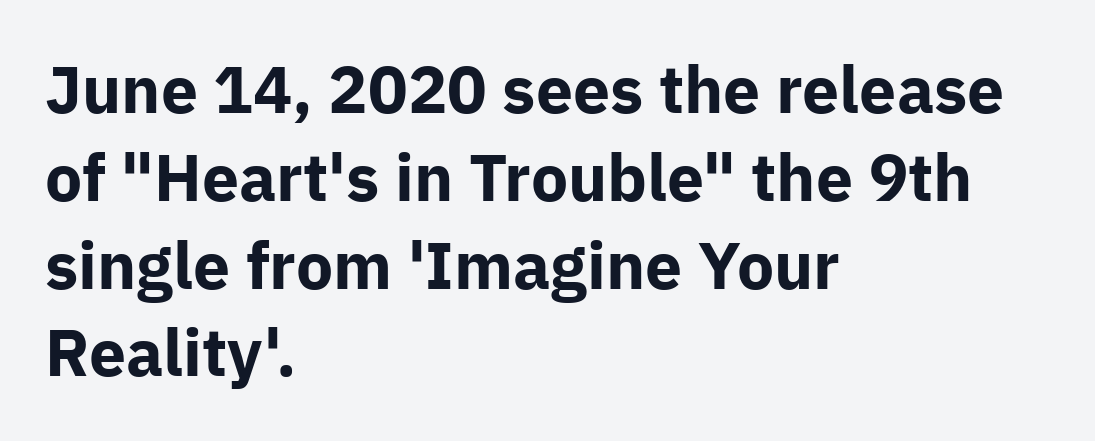
Q: Is the text bold? A: Yes.
Q: Is the text italic (slanted)? A: No, it is upright.
Q: Is the typeface a serif or a sans-serif typeface? A: Sans-serif.
Q: Is the text underlined? A: No.
Q: How is the paragraph aligned? A: Left-aligned.
Q: Is the spacing between letters normal or unusually wide? A: Normal.
Q: Is the spacing between lines tight, normal or loose? A: Normal.
Q: Width (condensed, normal, or wide)? A: Normal.
Q: Stroke contrast? A: Low.
Q: x-height? A: Medium.
Q: Monospaced? A: No.
